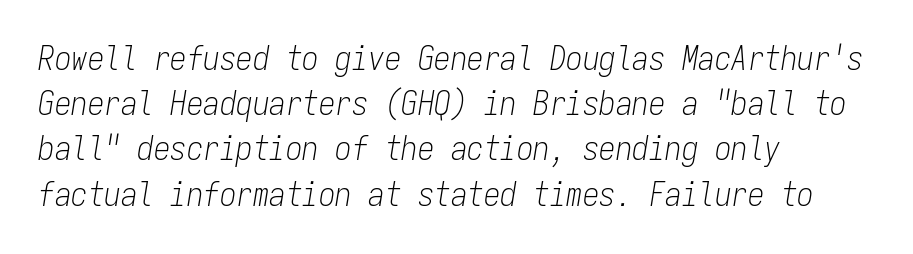
The image shows 33 px light, condensed type, italic (leaning right), monospaced; set left-aligned, normal line spacing (1.37x), normal letter spacing, not underlined; low stroke contrast and a medium x-height.
